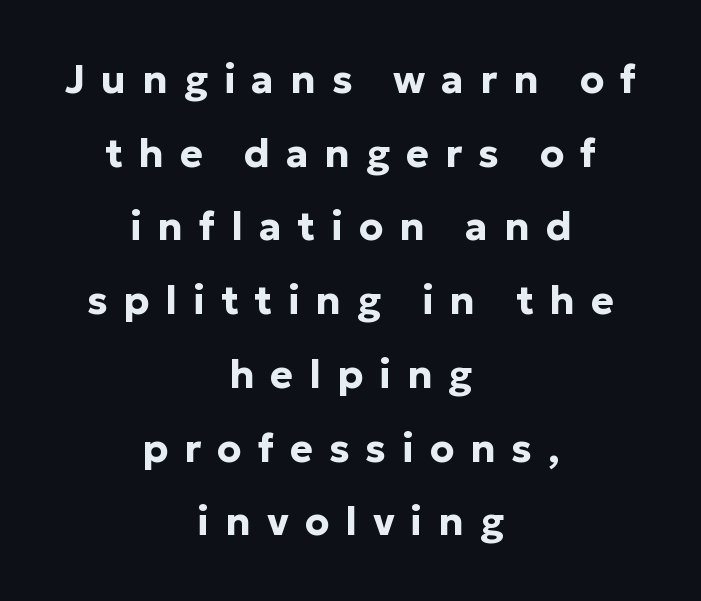
Do the letters lean? They stand straight. Check the space under the baseline: it is left empty. Unlike a traditional serif, this face leaves its strokes unadorned. The passage is arranged like a title page — every line centered. The passage shown is typed in a proportional face where columns would drift.
